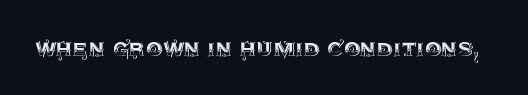
{"italic": "no", "underline": "no", "letter_spacing": "normal", "letter_spacing_em": 0.0, "glyph_px": 26}
